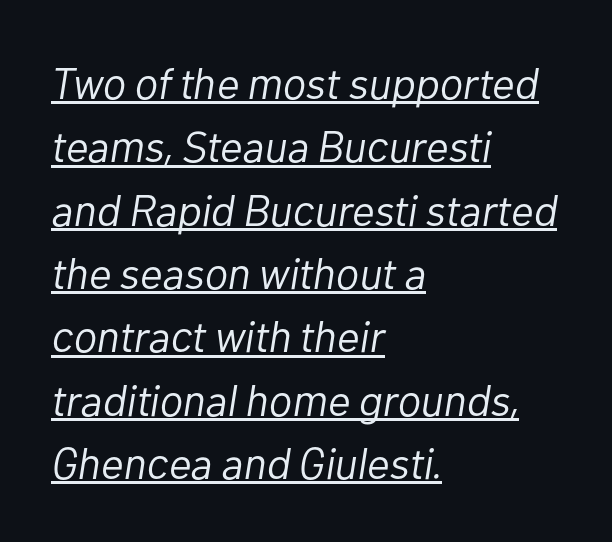
The image shows 44 px light type, italic (leaning right); set left-aligned, normal line spacing (1.44x), normal letter spacing, underlined; low stroke contrast and a medium x-height.
